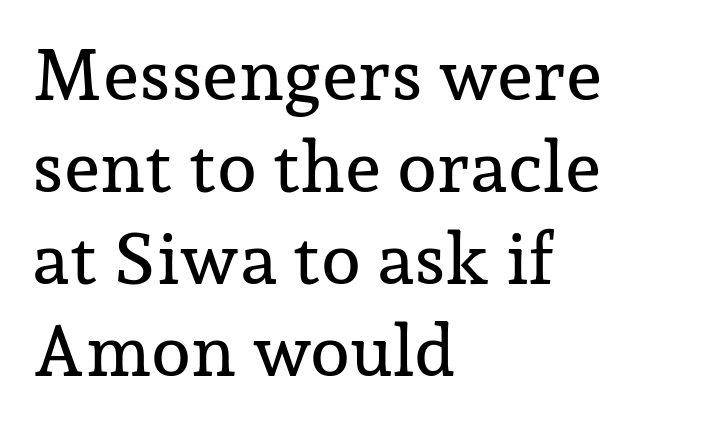
Q: Is the text italic (slanted)? A: No, it is upright.
Q: Is the typeface a serif or a sans-serif typeface? A: Serif.
Q: Is the text underlined? A: No.
Q: How is the paragraph aligned? A: Left-aligned.
Q: Is the spacing between letters normal or unusually wide? A: Normal.
Q: Is the spacing between lines tight, normal or loose? A: Normal.
Q: Width (condensed, normal, or wide)? A: Normal.
Q: Stroke contrast? A: Low.
Q: x-height? A: Medium.
Q: Monospaced? A: No.
